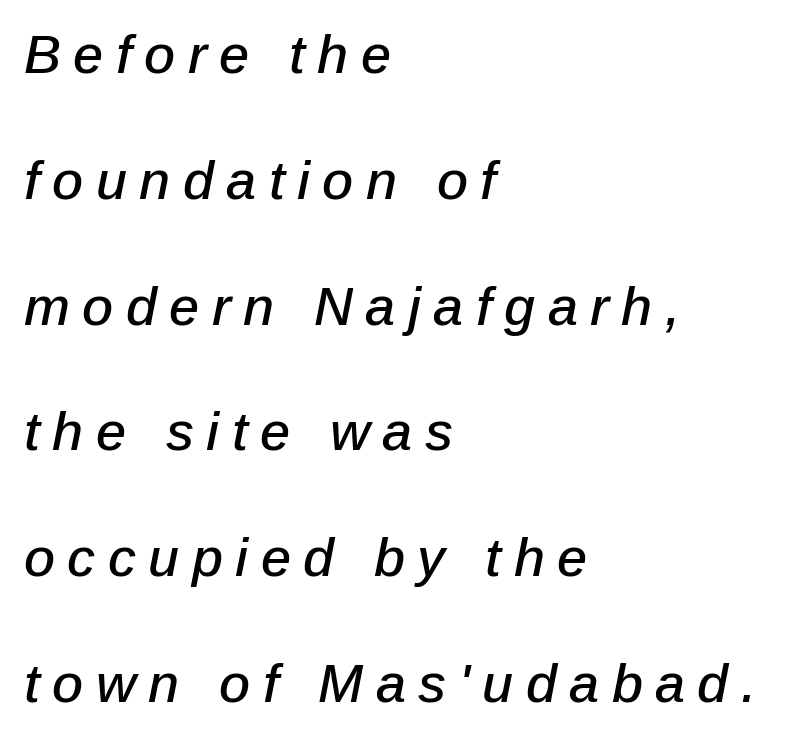
Q: Is the text italic (slanted)? A: Yes, it leans right by about 12 degrees.
Q: Is the text underlined? A: No.
Q: How is the paragraph aligned? A: Left-aligned.
Q: Is the spacing between letters normal or unusually wide? A: Unusually wide.
Q: Is the spacing between lines tight, normal or loose? A: Loose.
Q: Width (condensed, normal, or wide)? A: Normal.
Q: Stroke contrast? A: Low.
Q: x-height? A: Medium.
Q: Monospaced? A: No.
